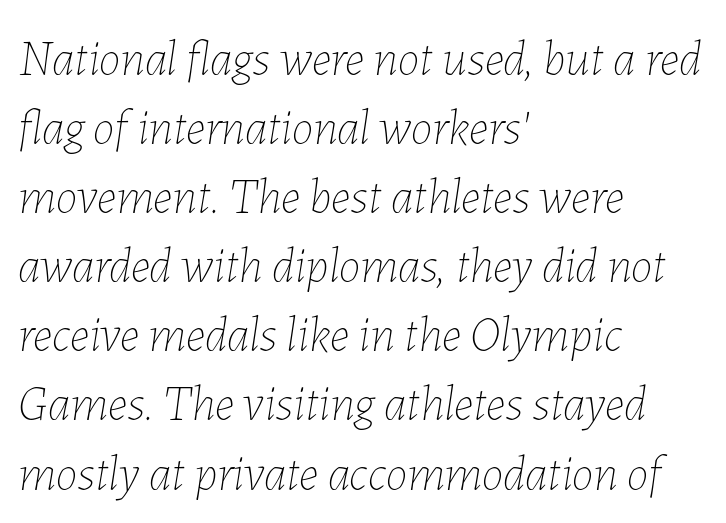
This sample has the flowing, uneven cadence of proportional lettering. The font's italic variant was chosen for this text. Notice how the passage keeps a crisp vertical edge on the left only. Words appear dense and cohesive because spacing is normal.
